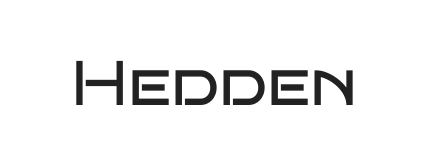
Compared with typical body copy, the letter spacing here is the same. Is the stroke heavy? The answer is a plain regular-or-lighter. Do the characters align in a grid? No, the font is proportional. Quick note: not italic, upright. The passage shown is typeset with a sans-serif family.
